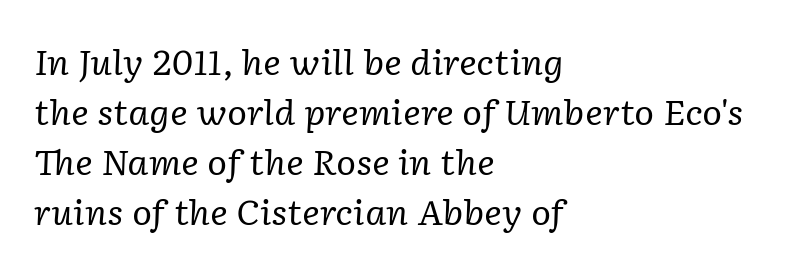
{"serif": "yes", "italic": "yes", "lean": "right", "slant_degrees": 2, "bold": "no", "weight": "regular", "width": "normal", "stroke_contrast": "low", "x_height": "medium", "monospaced": "no", "underline": "no", "align": "left", "line_spacing": "normal", "line_spacing_ratio": 1.47, "letter_spacing": "normal", "letter_spacing_em": 0.0, "glyph_px": 34}
